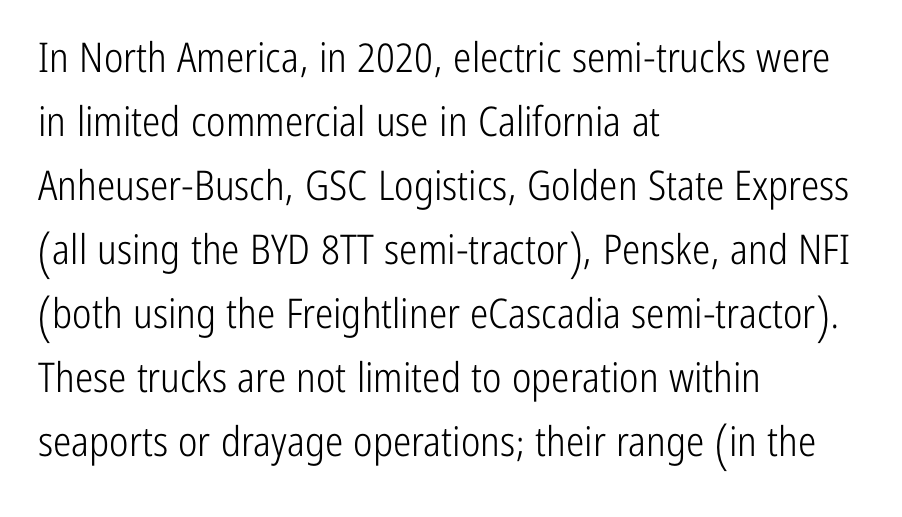
A classic flush-left, rag-right setting is used for this passage. The type family on display is of the sans-serif kind. Proportional: the letters do not fall into vertical columns. The specimen reads as upright at a glance. Type without underlining.
